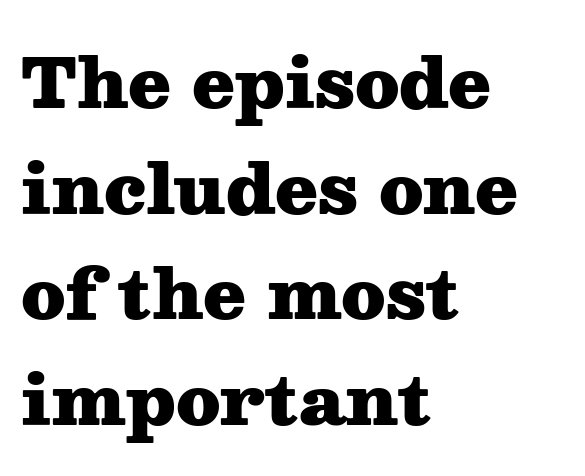
Q: Is the text bold? A: Yes.
Q: Is the text italic (slanted)? A: No, it is upright.
Q: Is the typeface a serif or a sans-serif typeface? A: Serif.
Q: Is the text underlined? A: No.
Q: How is the paragraph aligned? A: Left-aligned.
Q: Is the spacing between letters normal or unusually wide? A: Normal.
Q: Is the spacing between lines tight, normal or loose? A: Normal.
Q: Width (condensed, normal, or wide)? A: Wide.
Q: Stroke contrast? A: Medium.
Q: x-height? A: Medium.
Q: Monospaced? A: No.
